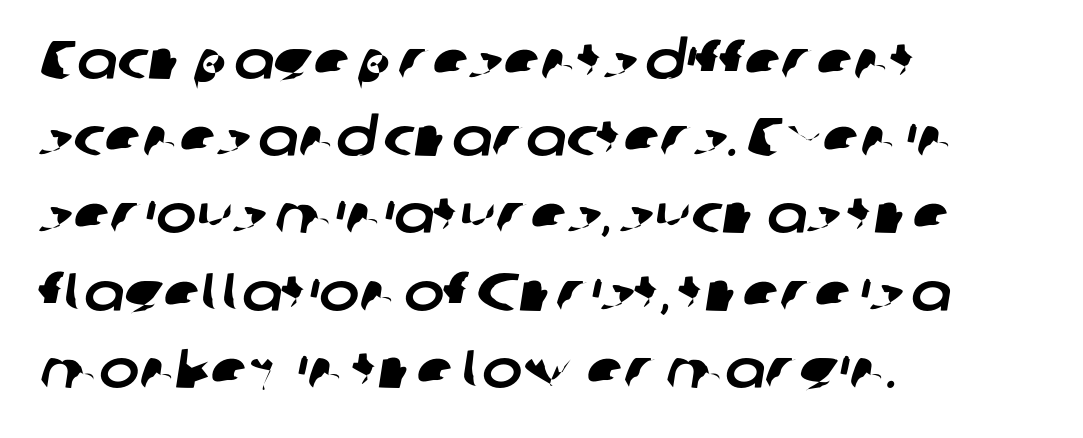
Q: Is the typeface a serif or a sans-serif typeface? A: Sans-serif.
Q: Is the text underlined? A: No.
Q: How is the paragraph aligned? A: Left-aligned.
Q: Is the spacing between letters normal or unusually wide? A: Normal.
Q: Is the spacing between lines tight, normal or loose? A: Normal.
Q: Width (condensed, normal, or wide)? A: Normal.
Q: Stroke contrast? A: Low.
Q: x-height? A: Medium.
Q: Monospaced? A: No.
